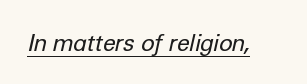
The image shows 23 px text type, italic (leaning right); set normal letter spacing, underlined.
